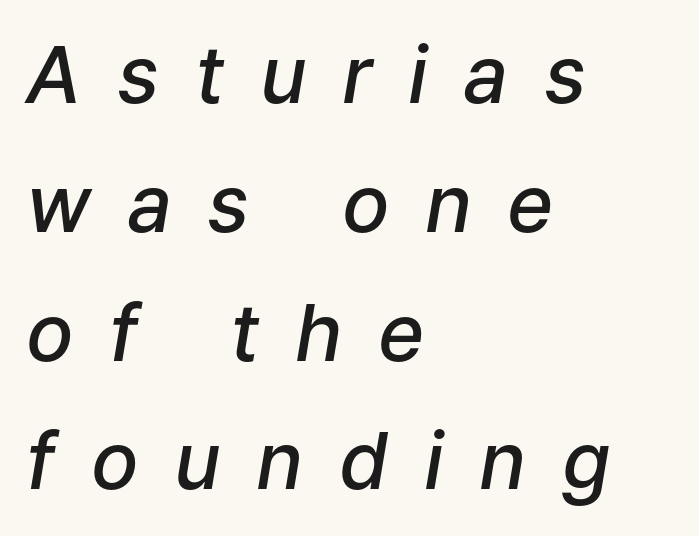
Observe the lean: these are italic letterforms. This sample has the flowing, uneven cadence of proportional lettering. These lines stack with their left ends in a neat column. Spacing between characters has been opened up far beyond the box default. On the weight axis this lands at semibold, roughly 600. Clear beneath every line of the passage.
